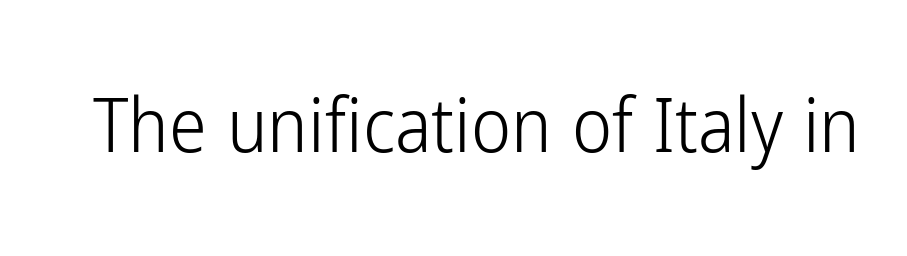
The image shows 76 px light, condensed sans-serif type, upright; set normal letter spacing, not underlined; low stroke contrast and a medium x-height.
